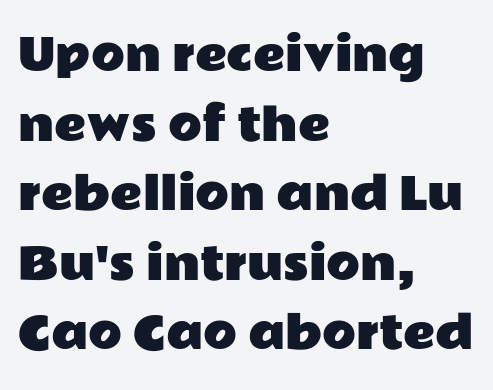
Q: Is the text italic (slanted)? A: No, it is upright.
Q: Is the typeface a serif or a sans-serif typeface? A: Sans-serif.
Q: Is the text underlined? A: No.
Q: How is the paragraph aligned? A: Left-aligned.
Q: Is the spacing between letters normal or unusually wide? A: Normal.
Q: Is the spacing between lines tight, normal or loose? A: Normal.
Q: Width (condensed, normal, or wide)? A: Wide.
Q: Stroke contrast? A: Low.
Q: x-height? A: Medium.
Q: Monospaced? A: No.
